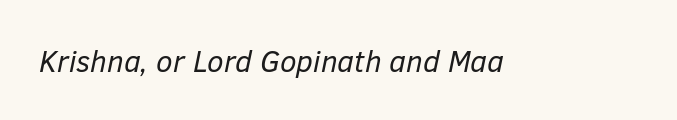
Q: Is the text bold? A: No.
Q: Is the text italic (slanted)? A: Yes, it leans right by about 12 degrees.
Q: Is the text underlined? A: No.
Q: Is the spacing between letters normal or unusually wide? A: Normal.
Q: Width (condensed, normal, or wide)? A: Normal.
Q: Stroke contrast? A: Low.
Q: x-height? A: Medium.
Q: Monospaced? A: No.
